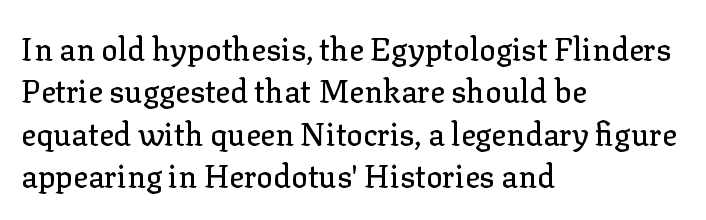
The image shows 31 px serif type, upright; set left-aligned, normal line spacing (1.37x), normal letter spacing, not underlined; low stroke contrast and a medium x-height.
